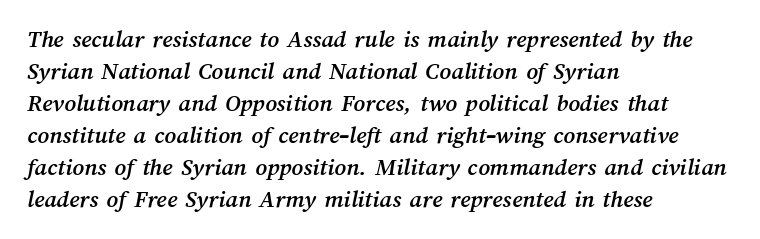
{"underline": "no", "align": "left", "line_spacing": "normal", "line_spacing_ratio": 1.28, "letter_spacing": "normal", "letter_spacing_em": 0.0, "glyph_px": 25}
